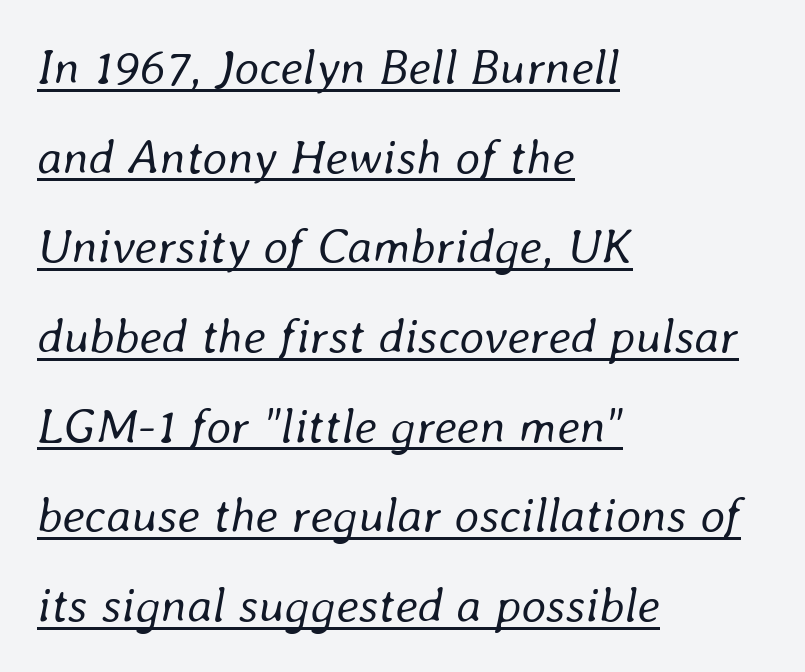
The image shows 49 px regular-weight type, italic (leaning right); set left-aligned, line spacing 1.83x, normal letter spacing, underlined; low stroke contrast and a medium x-height.
